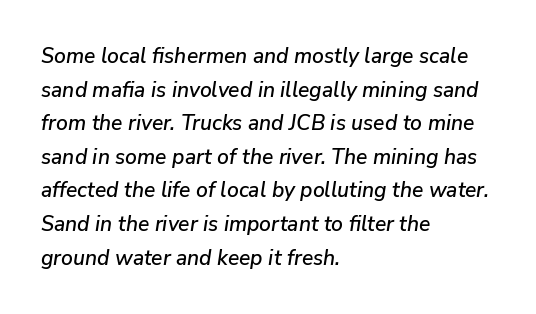
Which margin do the lines hug? The left one — the right edge is uneven. Here the glyphs are tracked normally, forming tight word shapes. These lines were composed using italics. Check the space under the baseline: it is left empty.
